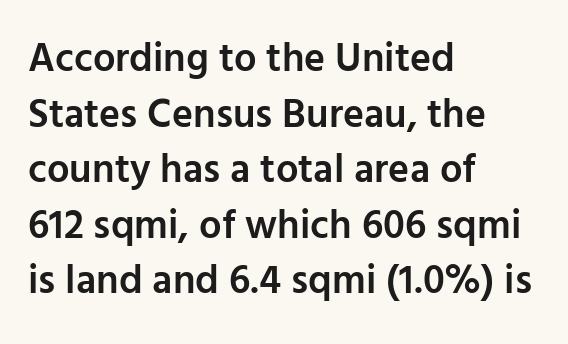
This is roman type, the default non-slanted kind. Quick note: interline space is typical. The face used here is proportionally spaced, like ordinary book or web type. The passage is arranged the way most books set body copy — flush left. Default kerning and tracking; the words read as compact shapes.
